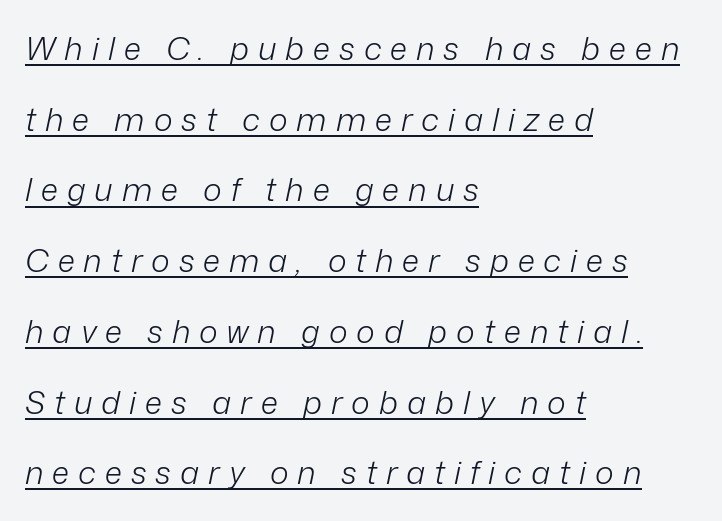
{"italic": "yes", "lean": "right", "slant_degrees": 12, "bold": "no", "weight": "light", "width": "normal", "stroke_contrast": "low", "x_height": "medium", "monospaced": "no", "underline": "yes", "align": "left", "line_spacing": "loose", "line_spacing_ratio": 2.21, "letter_spacing": "wide", "letter_spacing_em": 0.28, "glyph_px": 32}
